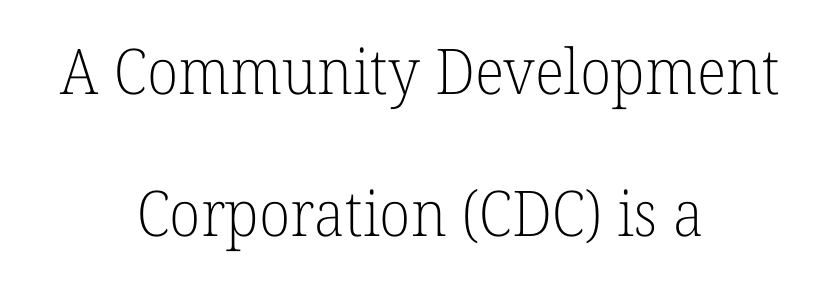
The image shows 63 px light serif type, upright; set centered, loose line spacing (2.25x), normal letter spacing, not underlined; low stroke contrast and a medium x-height.
